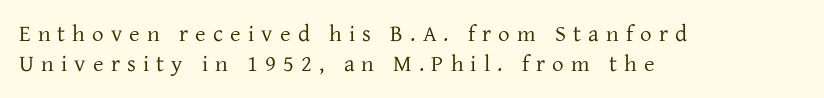
Q: Is the text bold? A: No.
Q: Is the text italic (slanted)? A: No, it is upright.
Q: Is the text underlined? A: No.
Q: How is the paragraph aligned? A: Left-aligned.
Q: Is the spacing between letters normal or unusually wide? A: Unusually wide.
Q: Is the spacing between lines tight, normal or loose? A: Normal.
